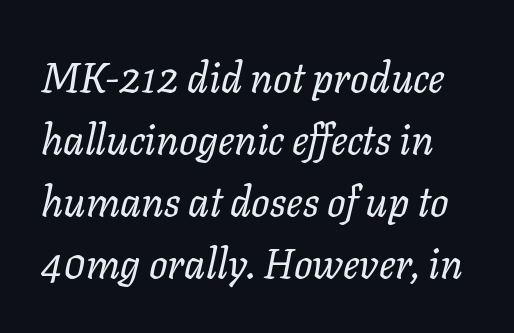
Q: Is the text bold? A: No.
Q: Is the text italic (slanted)? A: Yes, it leans right by about 11 degrees.
Q: Is the text underlined? A: No.
Q: Is the spacing between letters normal or unusually wide? A: Normal.
Q: Is the spacing between lines tight, normal or loose? A: Normal.
Q: Width (condensed, normal, or wide)? A: Normal.
Q: Stroke contrast? A: Low.
Q: x-height? A: Medium.
Q: Monospaced? A: No.
